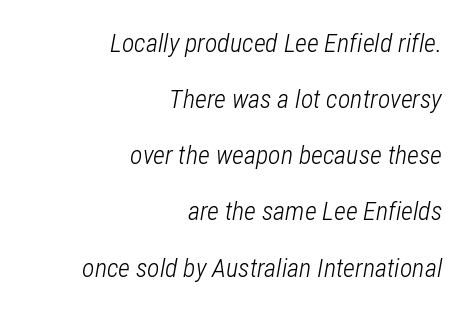
There is no visible air inserted between adjacent glyphs. Is there much room between lines? Yes — plenty of vertical air separates them. Check under the words: just untouched page. Stroke thickness stays within the range of a standard reading face or lighter.
